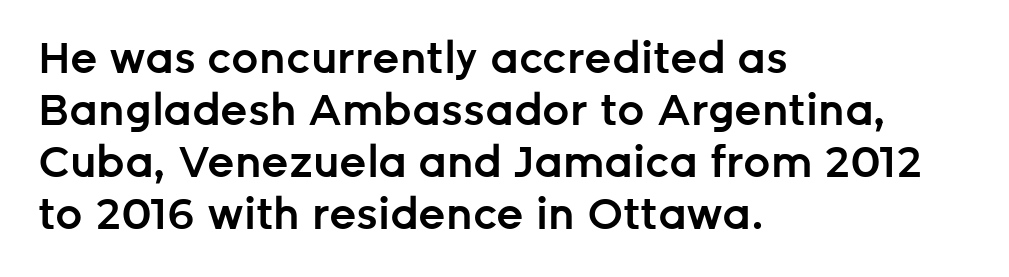
The space directly below the letters is spotless. Leftover space on each line is placed entirely after the last word. No extra tracking has been applied to these lines. Heft: intermediate — a semibold.
